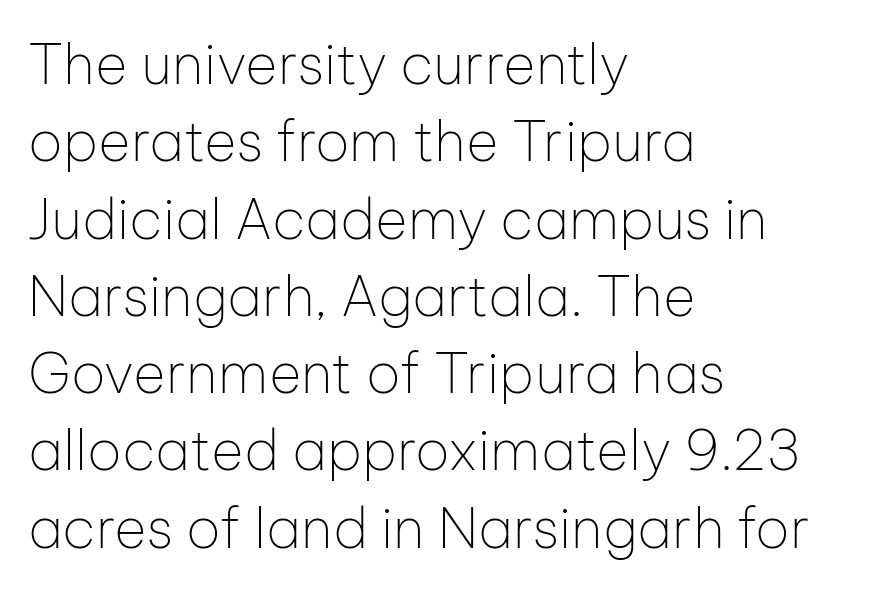
Q: Is the text bold? A: No.
Q: Is the text italic (slanted)? A: No, it is upright.
Q: Is the typeface a serif or a sans-serif typeface? A: Sans-serif.
Q: Is the text underlined? A: No.
Q: How is the paragraph aligned? A: Left-aligned.
Q: Is the spacing between letters normal or unusually wide? A: Normal.
Q: Is the spacing between lines tight, normal or loose? A: Normal.
Q: Width (condensed, normal, or wide)? A: Normal.
Q: Stroke contrast? A: Low.
Q: x-height? A: Medium.
Q: Monospaced? A: No.
